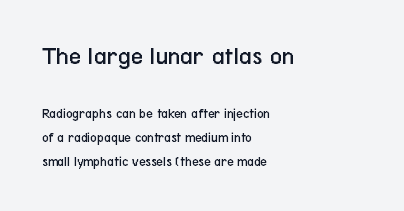
Q: Is the text bold? A: No.
Q: Is the text italic (slanted)? A: No, it is upright.
Q: Is the text underlined? A: No.
Q: How is the paragraph aligned? A: Left-aligned.
Q: Is the spacing between letters normal or unusually wide? A: Normal.
Q: Is the spacing between lines tight, normal or loose? A: Normal.
Q: Which block of text is set in a larger size, the first (top) or the second (bottom)? A: The first (top) one.
